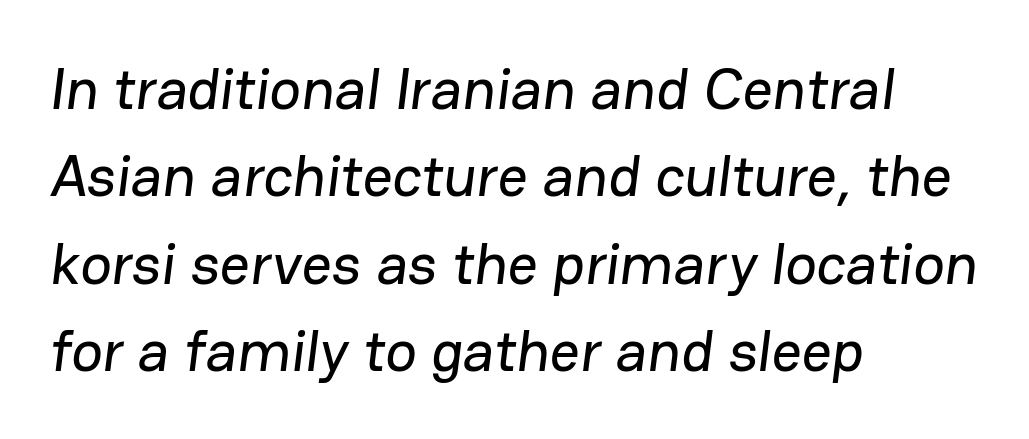
{"serif": "no", "width": "normal", "stroke_contrast": "low", "x_height": "medium", "monospaced": "no", "underline": "no", "align": "left", "line_spacing": "normal", "line_spacing_ratio": 1.48, "letter_spacing": "normal", "letter_spacing_em": 0.0, "glyph_px": 59}
